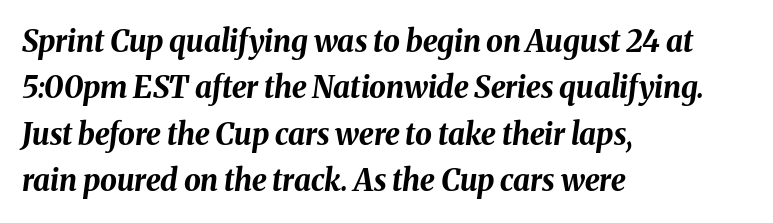
Q: Is the text bold? A: Yes.
Q: Is the text italic (slanted)? A: Yes, it leans right by about 8 degrees.
Q: Is the text underlined? A: No.
Q: How is the paragraph aligned? A: Left-aligned.
Q: Is the spacing between letters normal or unusually wide? A: Normal.
Q: Is the spacing between lines tight, normal or loose? A: Normal.
Q: Width (condensed, normal, or wide)? A: Normal.
Q: Stroke contrast? A: Medium.
Q: x-height? A: Medium.
Q: Monospaced? A: No.
